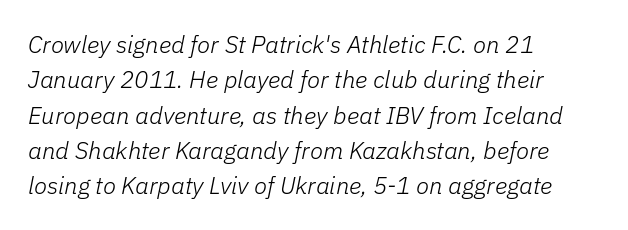
This rendering leaves character spacing at its baseline value. Tall strokes in this sample are angled rather than plumb. Anything drawn beneath the words? Only blank space. Stroke thickness stays within the range of a standard reading face or lighter. Compared with typical paragraphs, the rows here are spaced about the same. The lines are quadded left.
